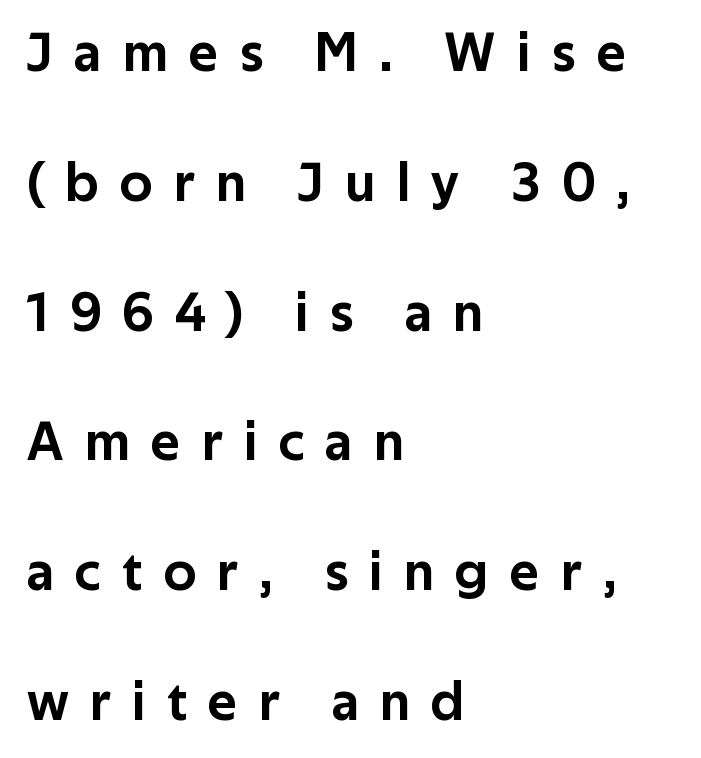
{"serif": "no", "italic": "no", "width": "normal", "stroke_contrast": "low", "x_height": "medium", "monospaced": "no", "underline": "no", "align": "left", "line_spacing": "loose", "line_spacing_ratio": 2.36, "letter_spacing": "wide", "letter_spacing_em": 0.39, "glyph_px": 55}
